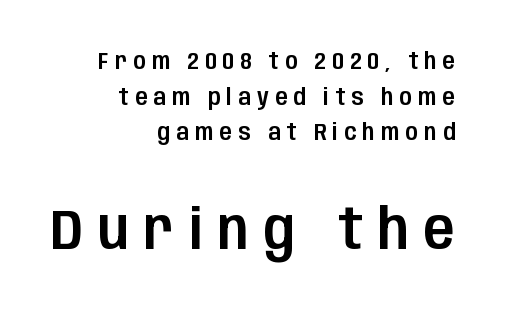
I'd call this a sans setting — the letters go barefoot. The line texture is sparse and dotted thanks to wide tracking. The space between consecutive lines is moderate. Looks like regular typesetting: each glyph gets only the width it needs. Is the lower block the larger one? Yes — the lower block carries the bigger type. Each row of text sits above clean, open space.
